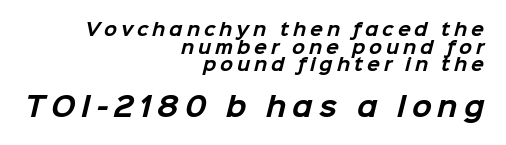
Q: Is the text bold? A: Yes.
Q: Is the text underlined? A: No.
Q: How is the paragraph aligned? A: Right-aligned.
Q: Is the spacing between letters normal or unusually wide? A: Unusually wide.
Q: Is the spacing between lines tight, normal or loose? A: Tight.
Q: Which block of text is set in a larger size, the first (top) or the second (bottom)? A: The second (bottom) one.
